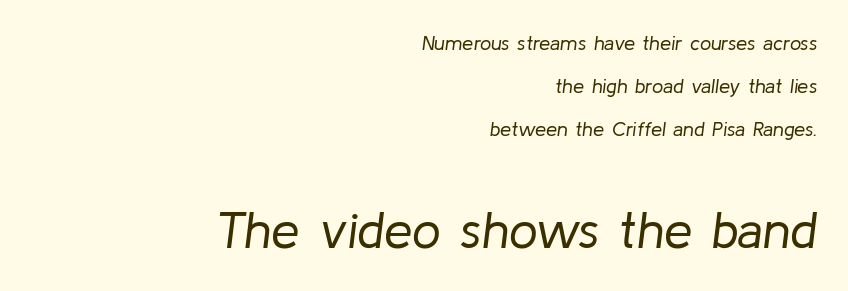
{"italic": "yes", "lean": "right", "slant_degrees": 8, "bold": "no", "weight": "regular", "width": "normal", "stroke_contrast": "low", "x_height": "medium", "monospaced": "no", "underline": "no", "align": "right", "line_spacing": "loose", "line_spacing_ratio": 2.14, "letter_spacing": "normal", "letter_spacing_em": 0.0, "larger_block": "second", "size_ratio": 2.55, "glyph_px": 51}
